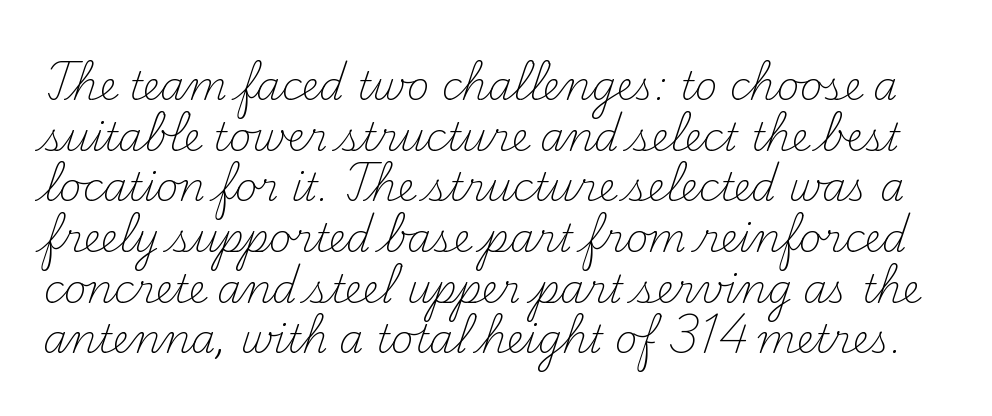
{"bold": "no", "weight": "light", "width": "normal", "stroke_contrast": "medium", "x_height": "small", "monospaced": "no", "underline": "no", "line_spacing": "normal", "line_spacing_ratio": 1.3, "letter_spacing": "normal", "letter_spacing_em": 0.0, "glyph_px": 39}
